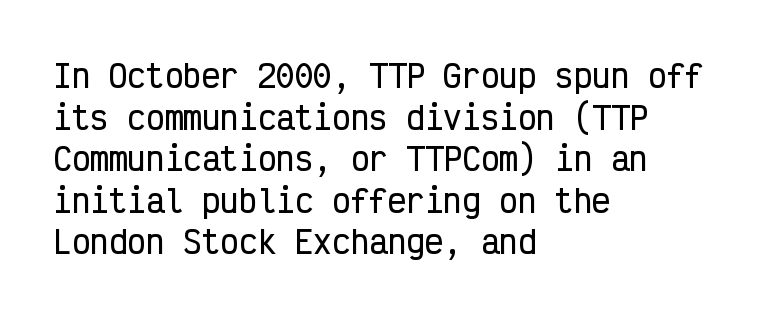
Q: Is the text italic (slanted)? A: No, it is upright.
Q: Is the typeface a serif or a sans-serif typeface? A: Sans-serif.
Q: Is the text underlined? A: No.
Q: How is the paragraph aligned? A: Left-aligned.
Q: Is the spacing between letters normal or unusually wide? A: Normal.
Q: Is the spacing between lines tight, normal or loose? A: Normal.
Q: Width (condensed, normal, or wide)? A: Condensed.
Q: Stroke contrast? A: Low.
Q: x-height? A: Medium.
Q: Monospaced? A: Yes.
